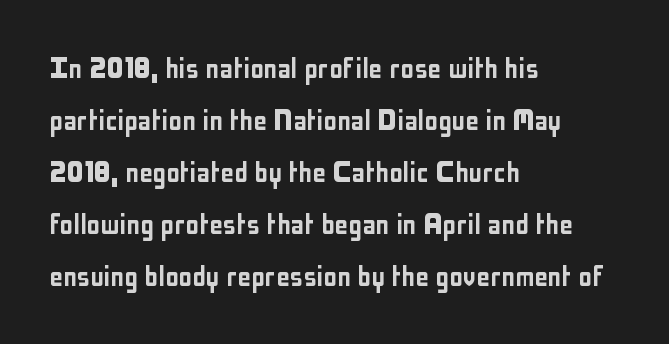
{"serif": "no", "italic": "no", "width": "condensed", "stroke_contrast": "low", "x_height": "medium", "monospaced": "no", "underline": "no", "align": "left", "line_spacing": "normal", "line_spacing_ratio": 1.53, "letter_spacing": "normal", "letter_spacing_em": 0.0, "glyph_px": 34}
